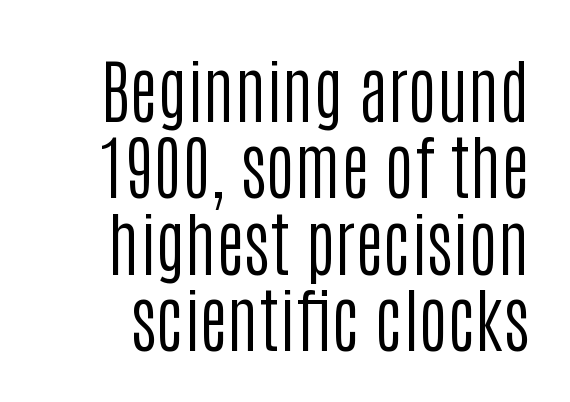
{"serif": "no", "italic": "no", "bold": "no", "weight": "regular", "width": "condensed", "stroke_contrast": "low", "x_height": "large", "monospaced": "no", "underline": "no", "line_spacing": "tight", "line_spacing_ratio": 1.09, "letter_spacing": "normal", "letter_spacing_em": 0.0, "glyph_px": 70}
